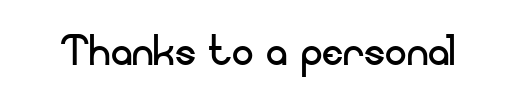
Q: Is the text bold? A: No.
Q: Is the text italic (slanted)? A: No, it is upright.
Q: Is the typeface a serif or a sans-serif typeface? A: Sans-serif.
Q: Is the text underlined? A: No.
Q: Is the spacing between letters normal or unusually wide? A: Normal.
Q: Width (condensed, normal, or wide)? A: Normal.
Q: Stroke contrast? A: Low.
Q: x-height? A: Small.
Q: Monospaced? A: No.
